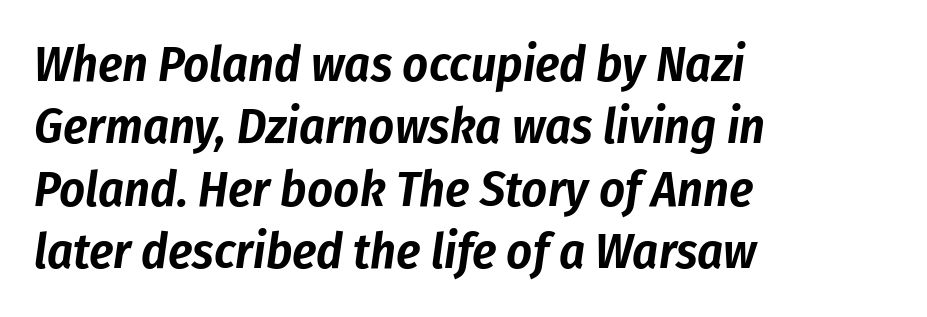
Q: Is the text italic (slanted)? A: Yes, it leans right by about 8 degrees.
Q: Is the text underlined? A: No.
Q: How is the paragraph aligned? A: Left-aligned.
Q: Is the spacing between letters normal or unusually wide? A: Normal.
Q: Is the spacing between lines tight, normal or loose? A: Normal.
Q: Width (condensed, normal, or wide)? A: Condensed.
Q: Stroke contrast? A: Low.
Q: x-height? A: Medium.
Q: Monospaced? A: No.
